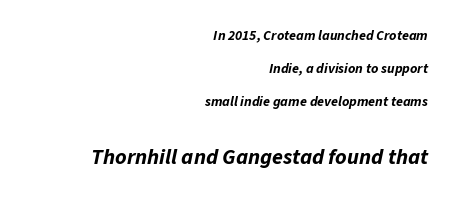
{"italic": "yes", "lean": "right", "slant_degrees": 11, "bold": "yes", "underline": "no", "align": "right", "line_spacing": "loose", "line_spacing_ratio": 2.34, "letter_spacing": "normal", "letter_spacing_em": 0.0, "larger_block": "second", "size_ratio": 1.57, "glyph_px": 22}
